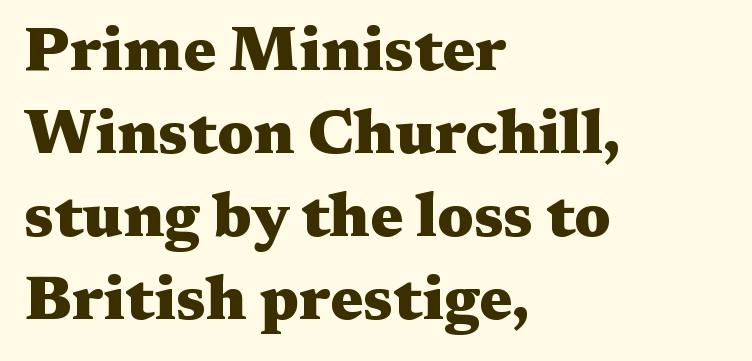
The image shows 62 px heavy, wide serif type, upright; set left-aligned, normal line spacing (1.34x), normal letter spacing, not underlined; medium stroke contrast and a medium x-height.
